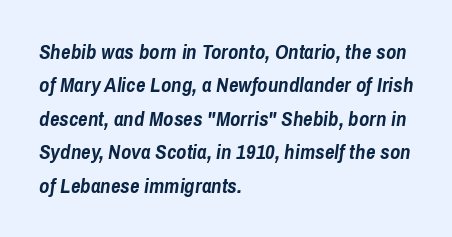
Q: Is the text bold? A: Yes.
Q: Is the text italic (slanted)? A: Yes, it leans right by about 8 degrees.
Q: Is the text underlined? A: No.
Q: How is the paragraph aligned? A: Left-aligned.
Q: Is the spacing between letters normal or unusually wide? A: Normal.
Q: Is the spacing between lines tight, normal or loose? A: Normal.
